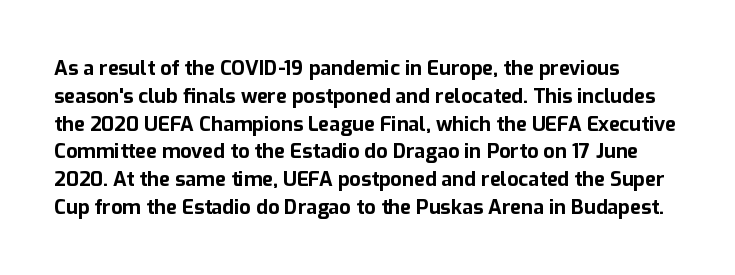
Q: Is the text bold? A: Yes.
Q: Is the text italic (slanted)? A: No, it is upright.
Q: Is the text underlined? A: No.
Q: Is the spacing between letters normal or unusually wide? A: Normal.
Q: Is the spacing between lines tight, normal or loose? A: Normal.
